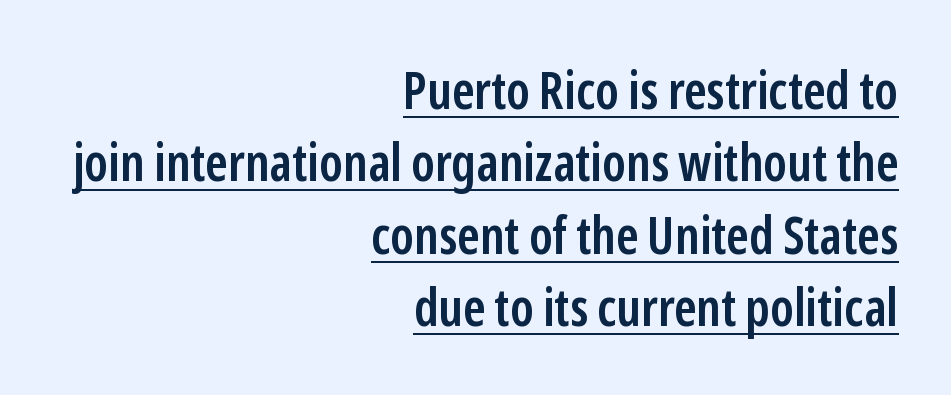
The image shows 52 px semibold, condensed sans-serif type, upright; set right-aligned, normal line spacing (1.39x), normal letter spacing, underlined; low stroke contrast and a medium x-height.
